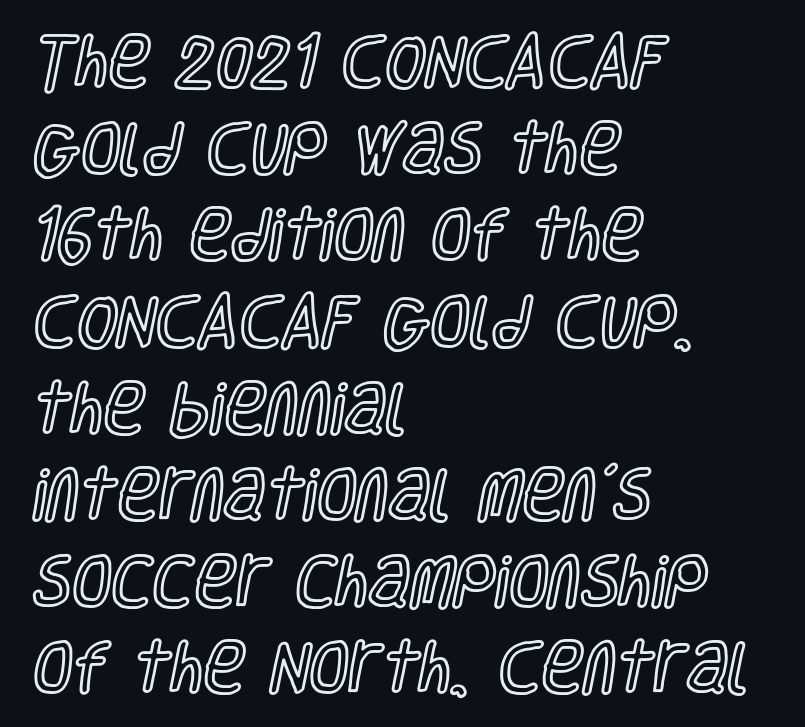
{"width": "condensed", "x_height": "large", "monospaced": "no", "underline": "no", "align": "left", "line_spacing": "normal", "line_spacing_ratio": 1.52, "letter_spacing": "normal", "letter_spacing_em": 0.0, "glyph_px": 57}
